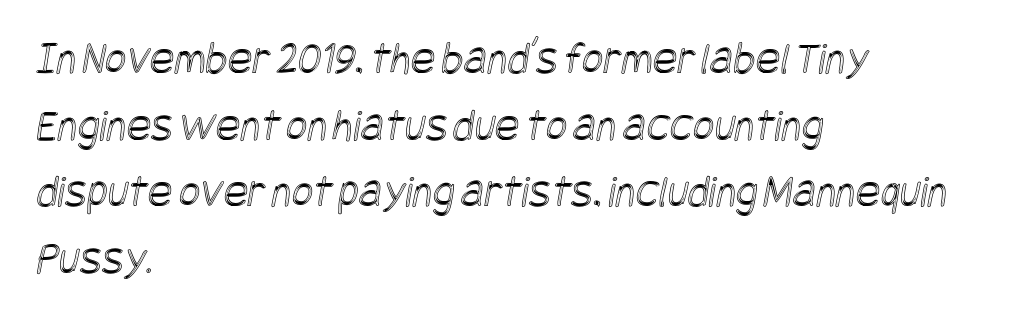
The image shows 46 px condensed type; set left-aligned, normal line spacing (1.45x), normal letter spacing, not underlined; a large x-height.
